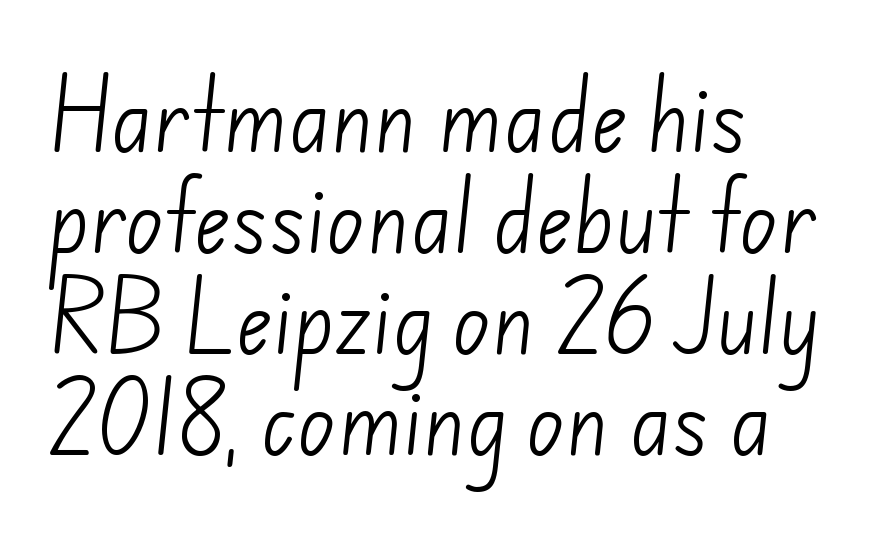
Standard letterfit; no display-style spreading of the glyphs. The words here are not underlined. Is the type heavy? It reads as light-to-regular instead. In terms of leading, this rendering sits right in the middle. Letterform terminals end flat and unadorned throughout the passage. Character widths vary here, with narrow letters taking less room than wide ones.
